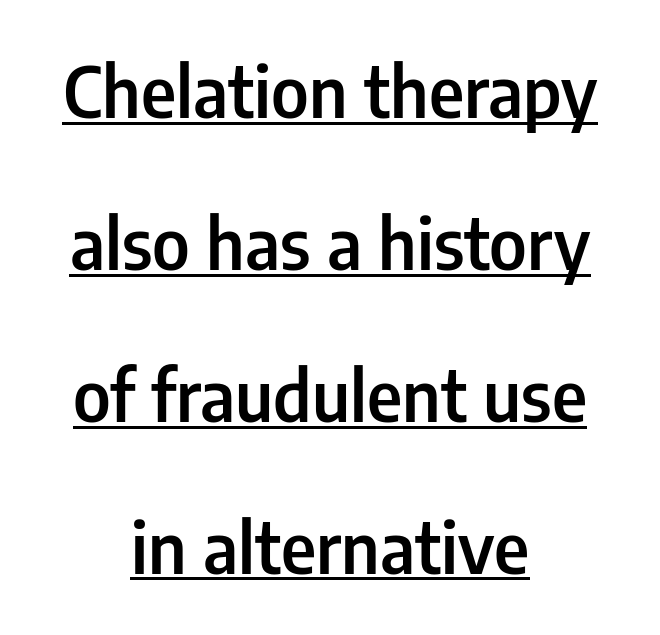
This block would shrink considerably if given ordinary leading; it's expanded now. Type style note: lacks serifs. Strokes here are thickened, but only to semibold level. No italicization has been applied; the sample stays upright. Default kerning and tracking; the words read as compact shapes.
